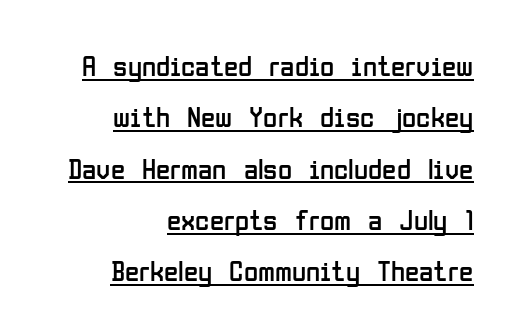
The image shows 29 px regular-weight, condensed sans-serif type, upright; set right-aligned, line spacing 1.77x, normal letter spacing, underlined; low stroke contrast and a medium x-height.
